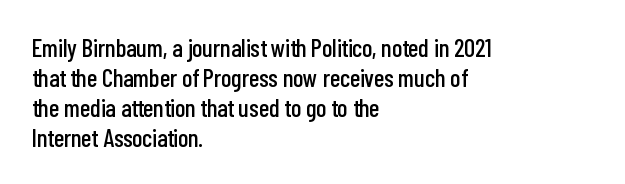
The image shows 25 px text type, upright; set left-aligned, line spacing 1.2x, normal letter spacing, not underlined.
